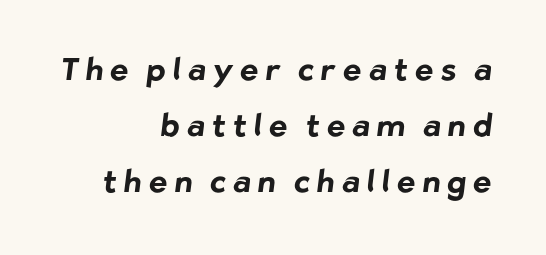
Q: Is the text bold? A: Yes.
Q: Is the typeface a serif or a sans-serif typeface? A: Sans-serif.
Q: Is the text underlined? A: No.
Q: How is the paragraph aligned? A: Right-aligned.
Q: Is the spacing between letters normal or unusually wide? A: Unusually wide.
Q: Width (condensed, normal, or wide)? A: Normal.
Q: Stroke contrast? A: Low.
Q: x-height? A: Medium.
Q: Monospaced? A: No.
